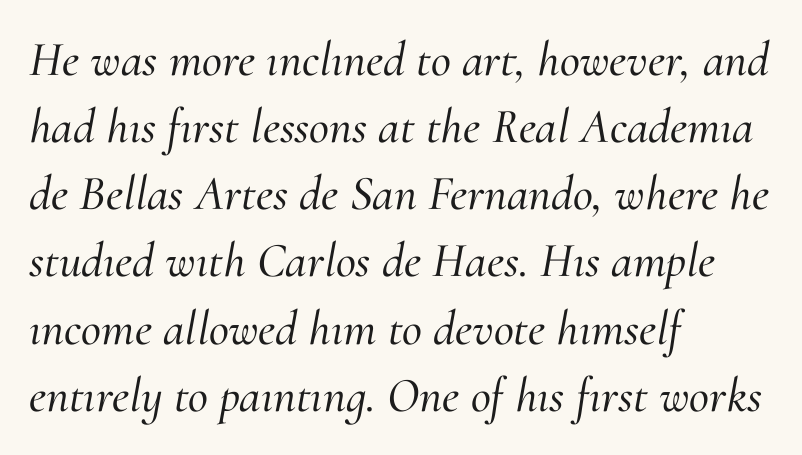
This sample has the flowing, uneven cadence of proportional lettering. The compositor pushed each line to the left boundary. Anything drawn beneath the words? Only blank space. Serifs: yes, visible at the terminals of the letterforms.
